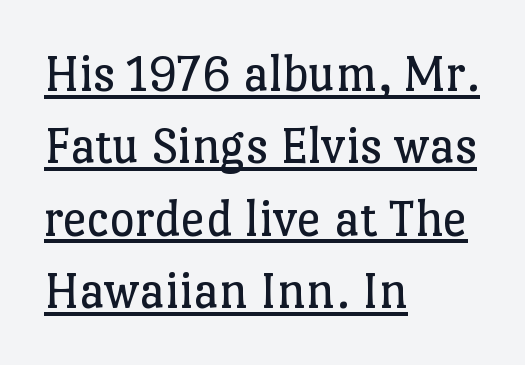
The image shows 54 px regular-weight serif type, upright; set left-aligned, normal line spacing (1.34x), normal letter spacing, underlined; low stroke contrast and a medium x-height.
